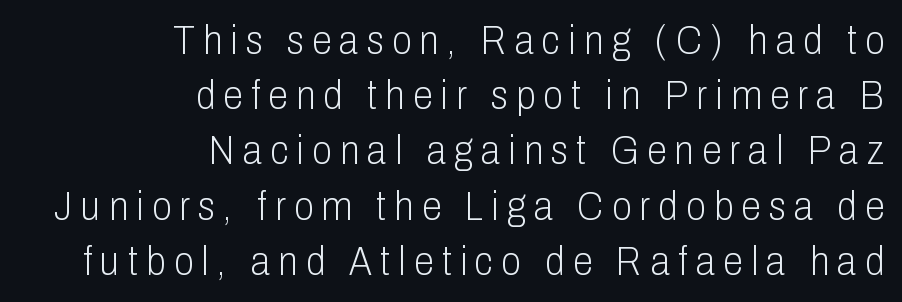
Successive baselines arrive at the customary interval. Compared with typical body copy, the letter spacing here is much looser. In terms of posture, this sample is upright. Do the characters align in a grid? No, the font is proportional. The passage shown is not bold in any degree.
